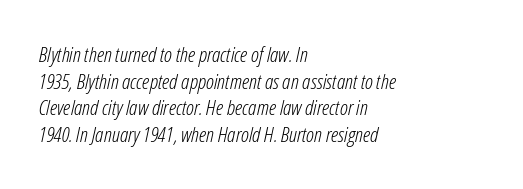
Q: Is the text bold? A: No.
Q: Is the text italic (slanted)? A: Yes, it leans right by about 12 degrees.
Q: Is the text underlined? A: No.
Q: How is the paragraph aligned? A: Left-aligned.
Q: Is the spacing between letters normal or unusually wide? A: Normal.
Q: Is the spacing between lines tight, normal or loose? A: Normal.
